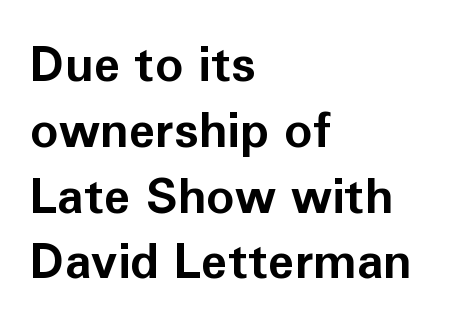
The image shows 48 px bold sans-serif type, upright; set left-aligned, normal line spacing (1.37x), normal letter spacing, not underlined; low stroke contrast and a medium x-height.
